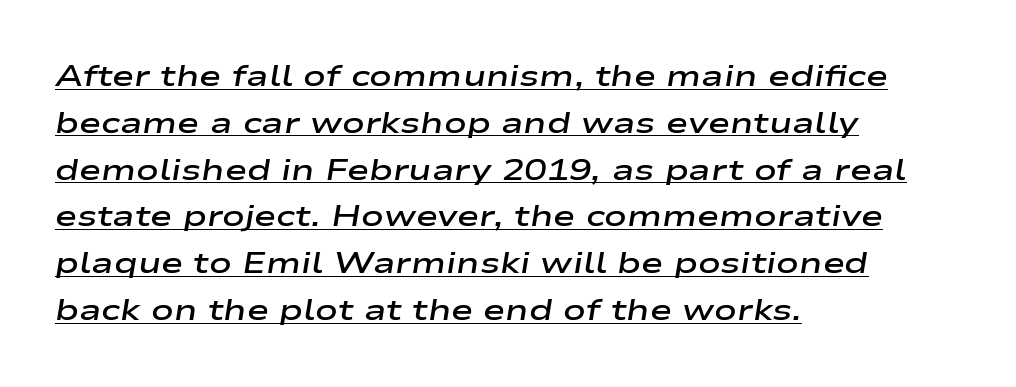
The block of text has a typical density, with ordinary space between rows. What decoration does the sample have? An underline. The letters advance in unequal steps, a hallmark of proportional type. Quick note: italic. Every row of glyphs begins at an identical x-position on the left.
